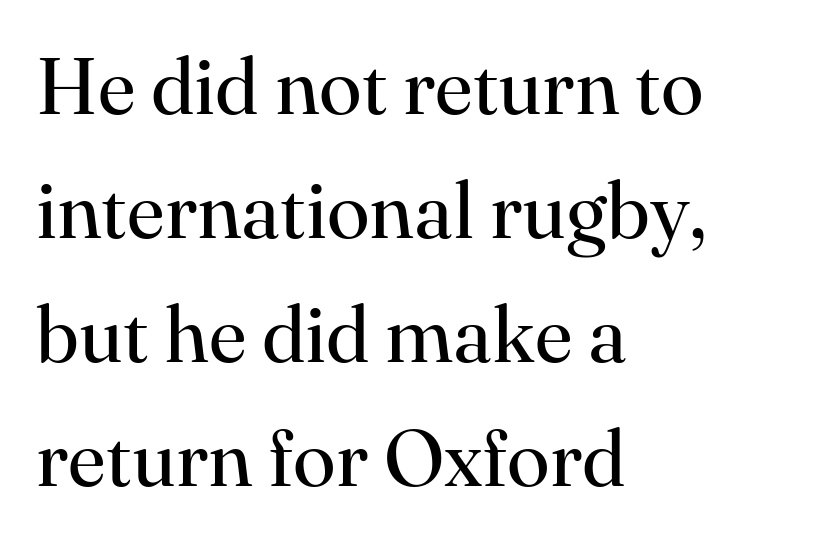
The image shows 79 px regular-weight serif type, upright; set left-aligned, normal line spacing (1.57x), normal letter spacing, not underlined; high stroke contrast and a small x-height.
